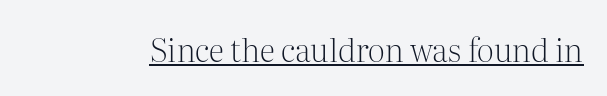
The image shows 32 px light serif type, upright; set normal letter spacing, underlined; medium stroke contrast and a medium x-height.
